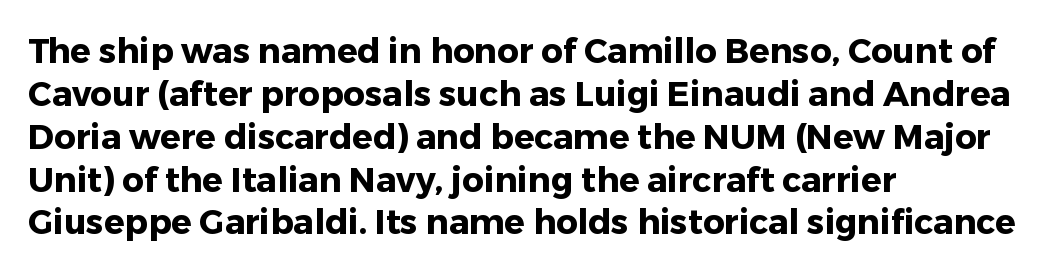
The image shows 34 px heavy sans-serif type, upright; set left-aligned, normal line spacing (1.26x), normal letter spacing, not underlined; low stroke contrast and a medium x-height.
